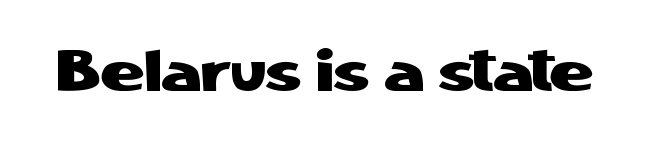
{"serif": "no", "italic": "no", "width": "normal", "stroke_contrast": "low", "x_height": "medium", "monospaced": "no", "underline": "no", "letter_spacing": "normal", "letter_spacing_em": 0.0, "glyph_px": 59}
